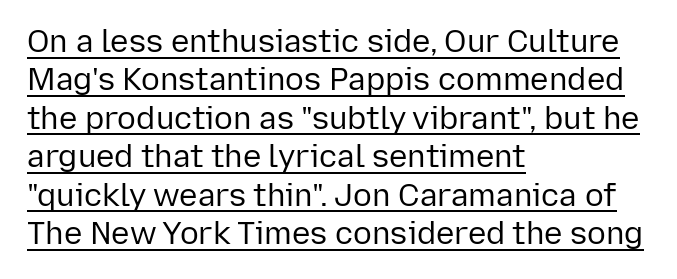
Q: Is the text bold? A: No.
Q: Is the text italic (slanted)? A: No, it is upright.
Q: Is the typeface a serif or a sans-serif typeface? A: Sans-serif.
Q: Is the text underlined? A: Yes.
Q: How is the paragraph aligned? A: Left-aligned.
Q: Is the spacing between letters normal or unusually wide? A: Normal.
Q: Width (condensed, normal, or wide)? A: Normal.
Q: Stroke contrast? A: Low.
Q: x-height? A: Medium.
Q: Monospaced? A: No.
